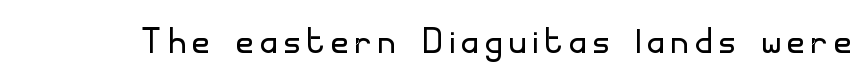
Q: Is the text bold? A: No.
Q: Is the text italic (slanted)? A: No, it is upright.
Q: Is the typeface a serif or a sans-serif typeface? A: Sans-serif.
Q: Is the text underlined? A: No.
Q: Width (condensed, normal, or wide)? A: Normal.
Q: Stroke contrast? A: Low.
Q: x-height? A: Small.
Q: Monospaced? A: No.
